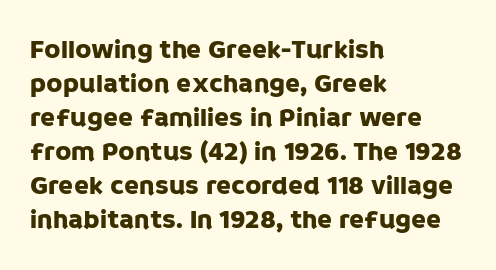
This sample uses plain, unmodified letter spacing. The setting favours the left margin, as ordinary paragraphs usually do. Does the lettering tilt? It doesn't — this is upright. Is there much room between lines? A standard amount, neither cramped nor airy.
